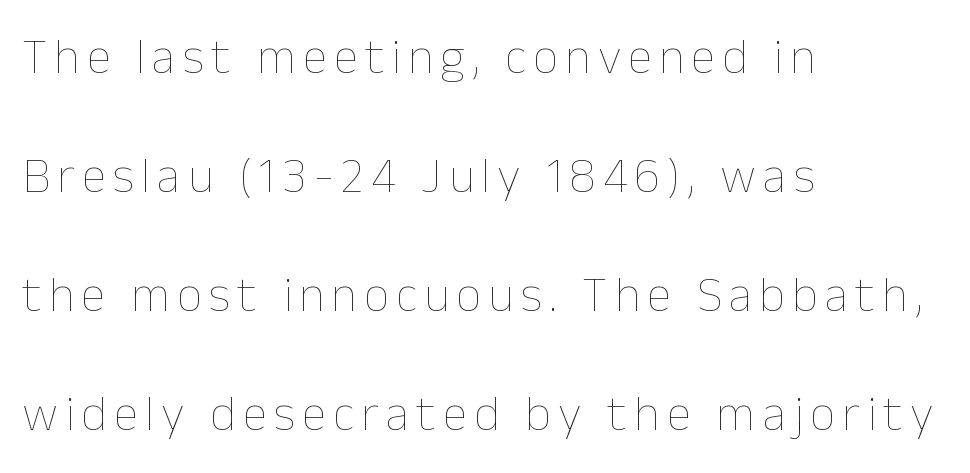
{"italic": "no", "bold": "no", "weight": "thin", "width": "normal", "stroke_contrast": "low", "x_height": "medium", "monospaced": "no", "underline": "no", "align": "left", "line_spacing": "loose", "line_spacing_ratio": 2.38, "glyph_px": 50}
